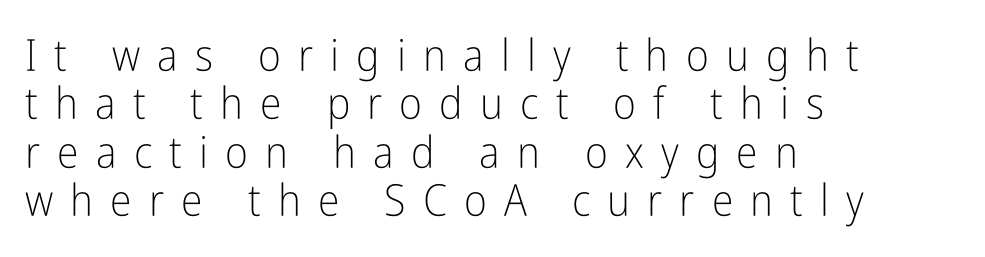
Alignment: flush left. Interline gaps are noticeably narrow in this sample. Vertical stems look standard width or narrower in stroke. Do the letters lean? They stand straight. The passage shown is typeset with a sans-serif family. This sample has the flowing, uneven cadence of proportional lettering.
